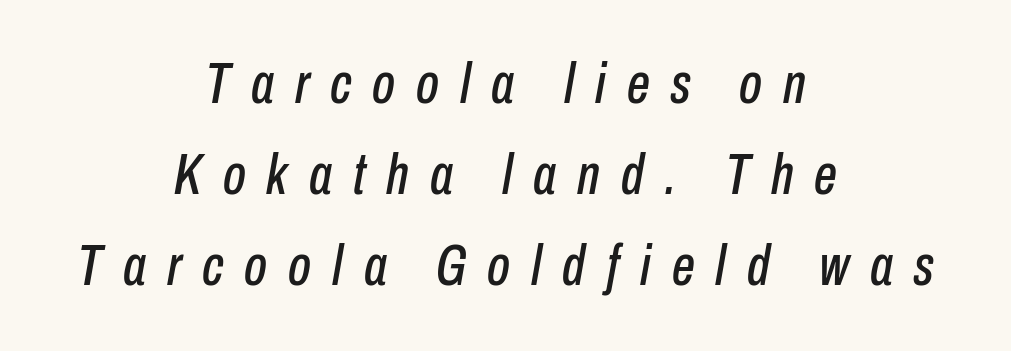
Q: Is the text italic (slanted)? A: Yes, it leans right by about 10 degrees.
Q: Is the text underlined? A: No.
Q: How is the paragraph aligned? A: Centered.
Q: Is the spacing between letters normal or unusually wide? A: Unusually wide.
Q: Is the spacing between lines tight, normal or loose? A: Normal.
Q: Width (condensed, normal, or wide)? A: Condensed.
Q: Stroke contrast? A: Low.
Q: x-height? A: Medium.
Q: Monospaced? A: No.
